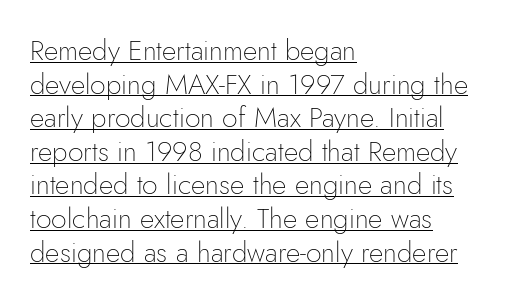
Glyph-to-glyph distance matches everyday printed text. Proportional: the letters do not fall into vertical columns. If you drew a line through each stem, it would be perfectly vertical. The face used here appears with an underline applied. This sample is left-justified, so line endings fall wherever the words run out.
